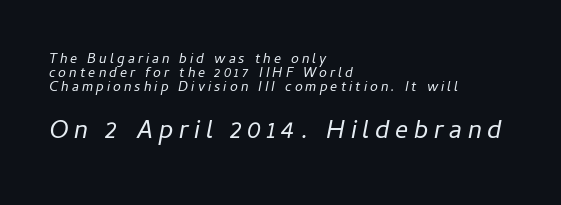
{"italic": "yes", "lean": "right", "slant_degrees": 11, "bold": "no", "underline": "no", "align": "left", "line_spacing": "tight", "line_spacing_ratio": 1.01, "letter_spacing": "wide", "letter_spacing_em": 0.22, "larger_block": "second", "size_ratio": 1.86, "glyph_px": 26}
